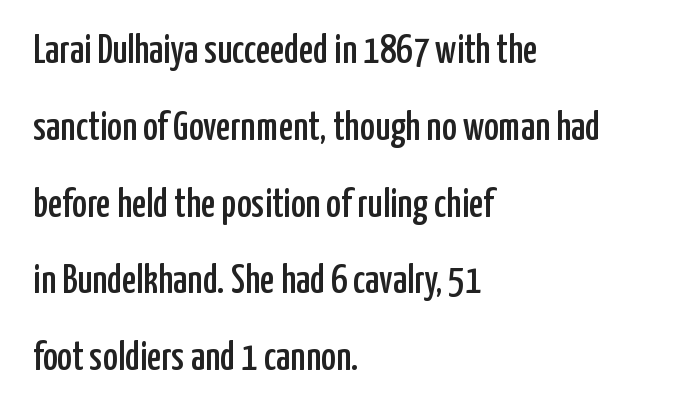
The image shows 40 px condensed sans-serif type, upright; set left-aligned, loose line spacing (1.92x), normal letter spacing, not underlined; low stroke contrast and a medium x-height.
